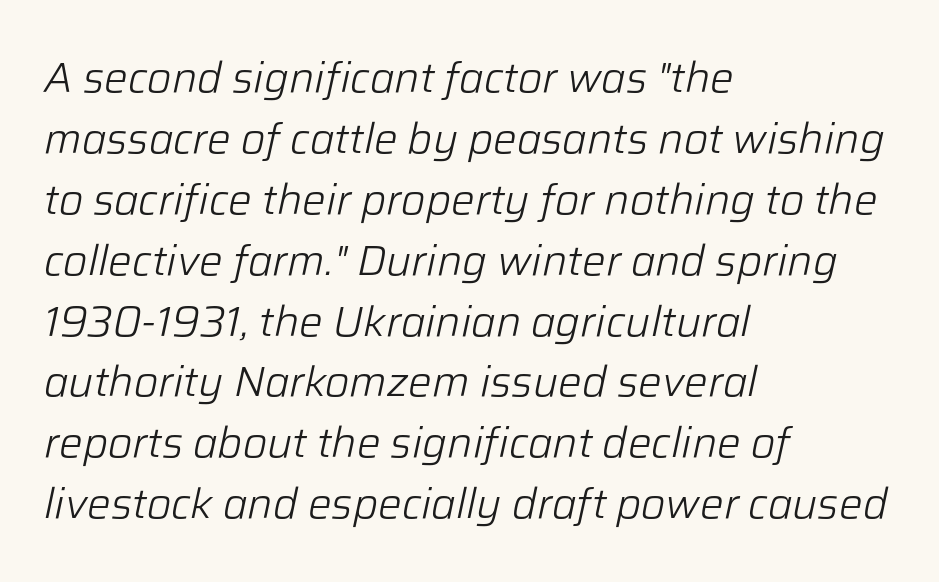
Left-aligned paragraph, ragged on the right. Each word holds together tightly as a unit, with standard inter-letter gaps. The glyphs are unaccompanied by any horizontal stroke below them. Successive baselines arrive at the customary interval. Looks like regular typesetting: each glyph gets only the width it needs.
